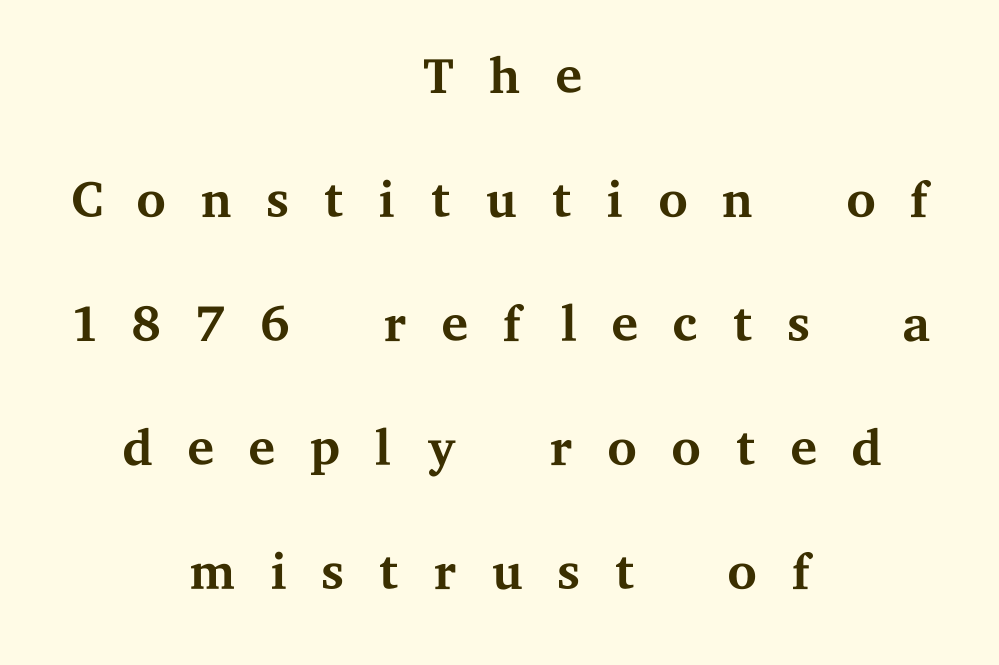
Character widths vary here, with narrow letters taking less room than wide ones. The passage shown has open, widely tracked lettering throughout. Clear beneath every line of the passage. The compositor balanced each line on the midline. A serif font was chosen for this passage. Unlike italic type, these characters show no tilt at all.
